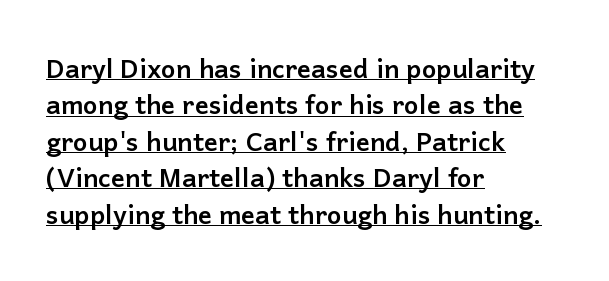
Q: Is the text bold? A: Yes.
Q: Is the text italic (slanted)? A: No, it is upright.
Q: Is the text underlined? A: Yes.
Q: How is the paragraph aligned? A: Left-aligned.
Q: Is the spacing between letters normal or unusually wide? A: Normal.
Q: Is the spacing between lines tight, normal or loose? A: Normal.
